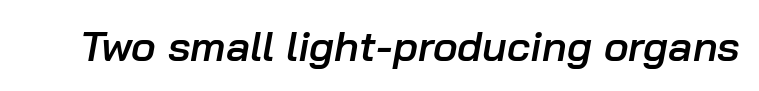
{"italic": "yes", "lean": "right", "slant_degrees": 10, "bold": "semi", "weight": "semibold", "width": "normal", "stroke_contrast": "low", "x_height": "medium", "monospaced": "no", "underline": "no", "letter_spacing": "normal", "letter_spacing_em": 0.0, "glyph_px": 42}
